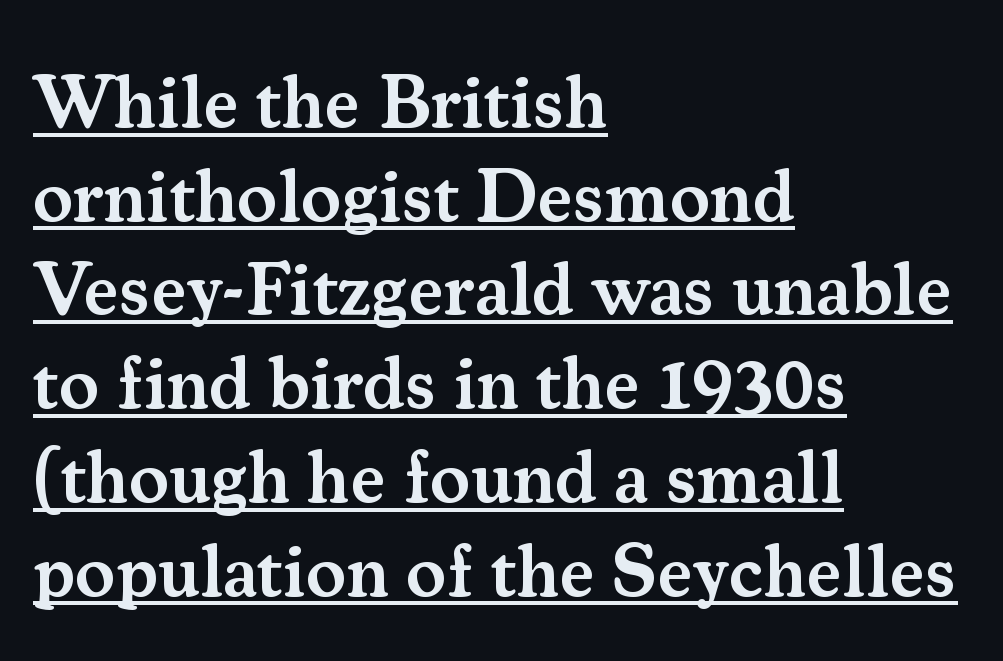
The image shows 75 px semibold serif type, upright; set left-aligned, normal line spacing (1.25x), normal letter spacing, underlined; medium stroke contrast and a small x-height.
